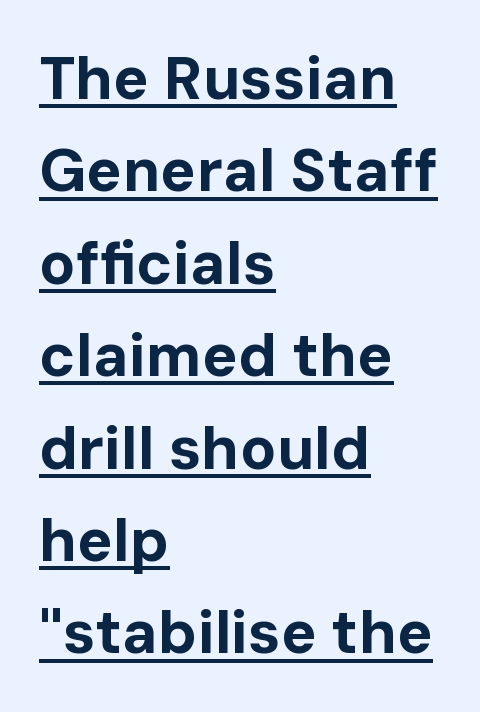
Upright lettering throughout. The lines are quadded left. The strokes are fattened all the way to bold. Does the type have serifs? No, each stem ends abruptly. The face used here appears with an underline applied.
